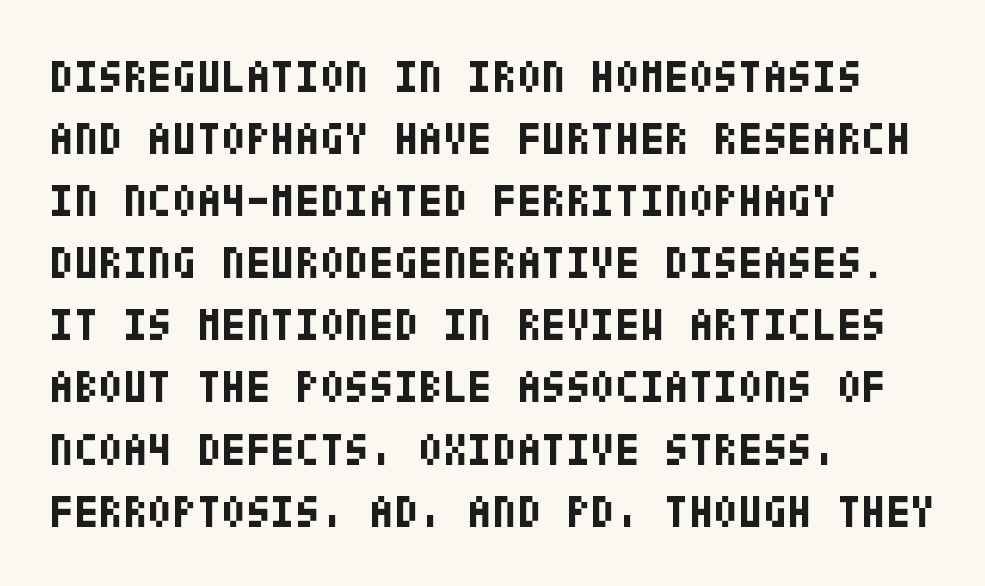
Interline gaps are of average width in this sample. Strokes here are thick enough to call this a true bold. A clean baseline with only descenders dipping below it. Tall strokes in this sample are plumb rather than angled. Type style note: lacks serifs.
